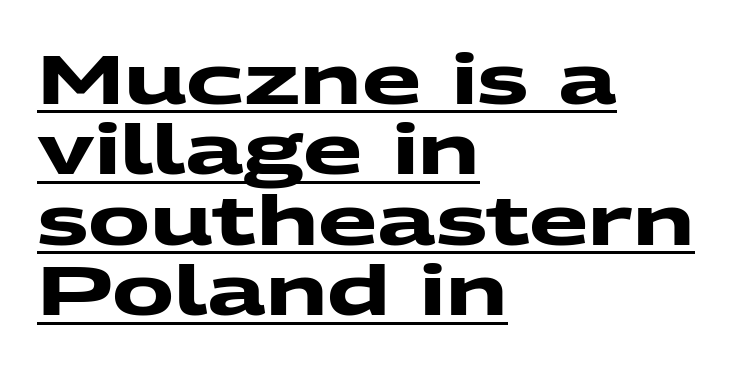
{"serif": "no", "bold": "yes", "weight": "heavy", "width": "wide", "stroke_contrast": "medium", "x_height": "medium", "monospaced": "no", "underline": "yes", "align": "left", "line_spacing": "tight", "line_spacing_ratio": 1.02, "letter_spacing": "normal", "letter_spacing_em": 0.0, "glyph_px": 69}
